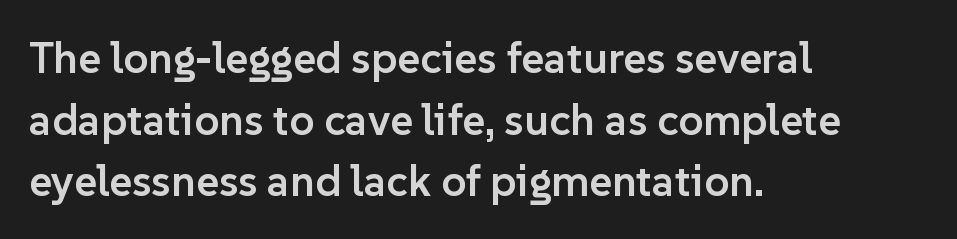
{"serif": "no", "italic": "no", "bold": "semi", "weight": "semibold", "width": "normal", "stroke_contrast": "low", "x_height": "medium", "monospaced": "no", "underline": "no", "align": "left", "line_spacing": "normal", "line_spacing_ratio": 1.4, "letter_spacing": "normal", "letter_spacing_em": 0.0, "glyph_px": 44}
